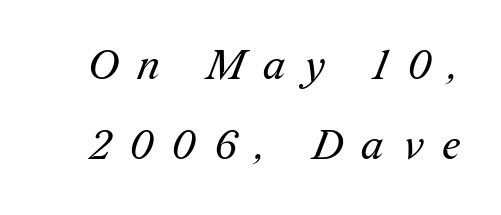
{"serif": "yes", "bold": "no", "weight": "regular", "width": "normal", "stroke_contrast": "medium", "x_height": "medium", "monospaced": "no", "underline": "no", "line_spacing": "loose", "line_spacing_ratio": 1.96, "letter_spacing": "wide", "letter_spacing_em": 0.46, "glyph_px": 41}
